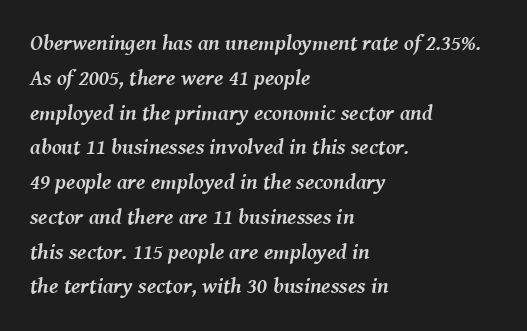
Line spacing here is normal. Chunky letters — that's bold for sure. The rendering applies a slant to the glyphs. Visually the block forms a straight wall on the left and a jagged coastline on the right. How are the letters spaced? Ordinarily, with no added tracking. Letters rest on an invisible, unmarked baseline.
